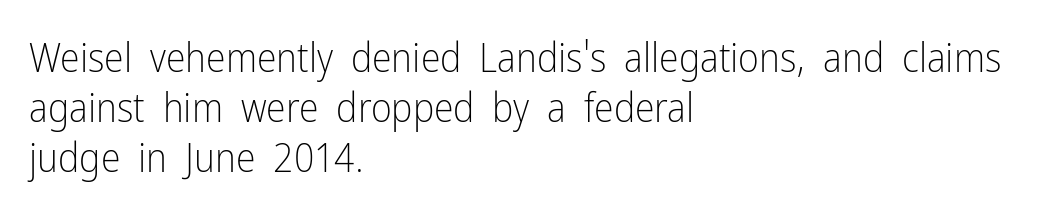
Q: Is the text bold? A: No.
Q: Is the text italic (slanted)? A: No, it is upright.
Q: Is the typeface a serif or a sans-serif typeface? A: Sans-serif.
Q: Is the text underlined? A: No.
Q: How is the paragraph aligned? A: Left-aligned.
Q: Is the spacing between letters normal or unusually wide? A: Normal.
Q: Is the spacing between lines tight, normal or loose? A: Normal.
Q: Width (condensed, normal, or wide)? A: Condensed.
Q: Stroke contrast? A: Low.
Q: x-height? A: Medium.
Q: Monospaced? A: No.
